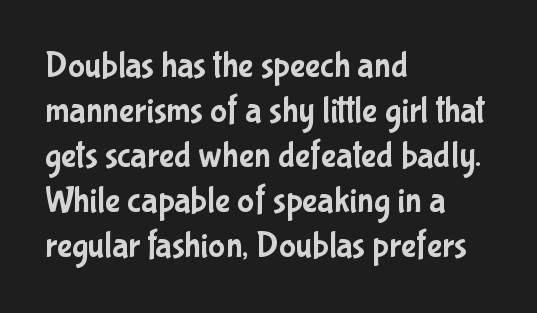
Q: Is the text italic (slanted)? A: No, it is upright.
Q: Is the typeface a serif or a sans-serif typeface? A: Sans-serif.
Q: Is the text underlined? A: No.
Q: How is the paragraph aligned? A: Left-aligned.
Q: Is the spacing between letters normal or unusually wide? A: Normal.
Q: Is the spacing between lines tight, normal or loose? A: Normal.
Q: Width (condensed, normal, or wide)? A: Condensed.
Q: Stroke contrast? A: Low.
Q: x-height? A: Medium.
Q: Monospaced? A: No.
